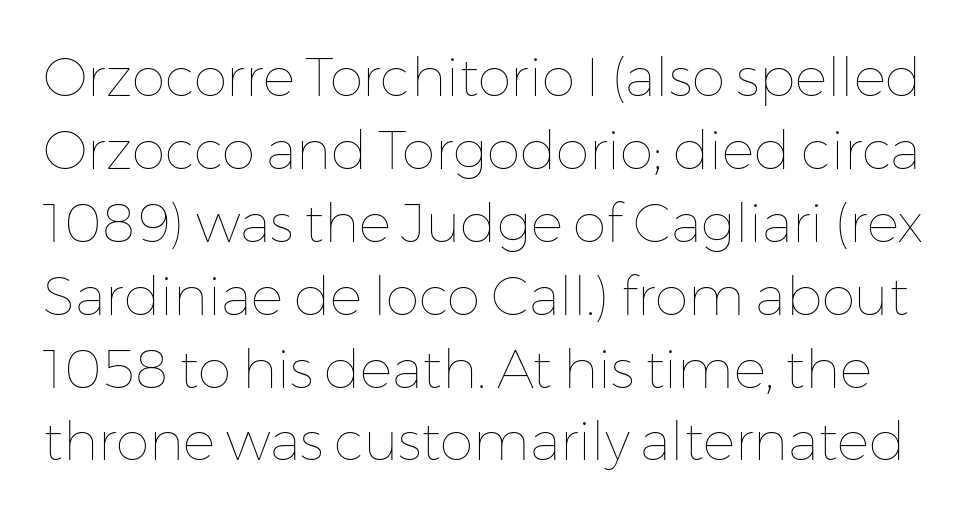
Q: Is the text bold? A: No.
Q: Is the text italic (slanted)? A: No, it is upright.
Q: Is the text underlined? A: No.
Q: Is the spacing between letters normal or unusually wide? A: Normal.
Q: Is the spacing between lines tight, normal or loose? A: Normal.
Q: Width (condensed, normal, or wide)? A: Normal.
Q: Stroke contrast? A: Low.
Q: x-height? A: Medium.
Q: Monospaced? A: No.
